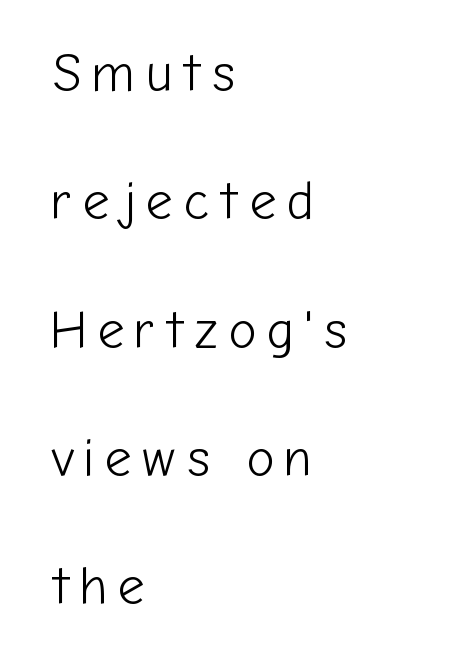
Q: Is the text bold? A: No.
Q: Is the text italic (slanted)? A: No, it is upright.
Q: Is the typeface a serif or a sans-serif typeface? A: Sans-serif.
Q: Is the text underlined? A: No.
Q: How is the paragraph aligned? A: Left-aligned.
Q: Is the spacing between lines tight, normal or loose? A: Loose.
Q: Width (condensed, normal, or wide)? A: Normal.
Q: Stroke contrast? A: Low.
Q: x-height? A: Medium.
Q: Monospaced? A: No.
